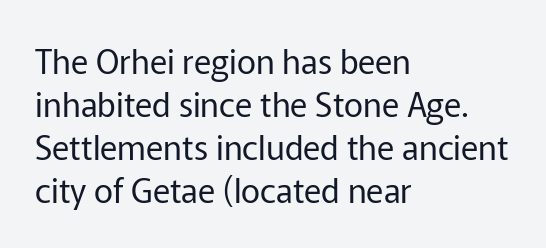
{"serif": "no", "italic": "no", "bold": "no", "weight": "regular", "width": "normal", "stroke_contrast": "low", "x_height": "medium", "monospaced": "no", "underline": "no", "align": "left", "line_spacing": "normal", "line_spacing_ratio": 1.3, "letter_spacing": "normal", "letter_spacing_em": 0.0, "glyph_px": 33}
